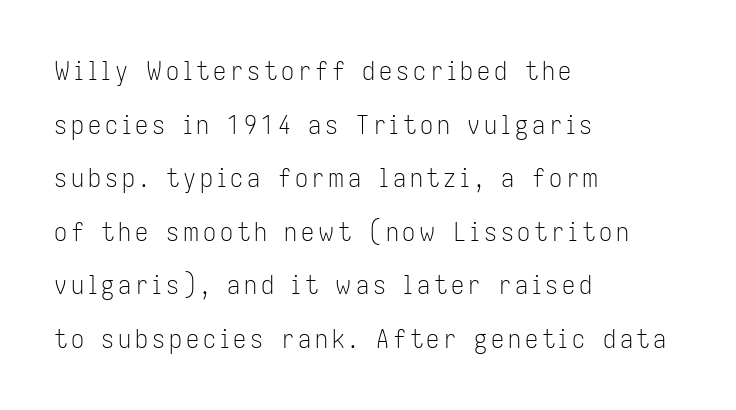
Q: Is the text bold? A: No.
Q: Is the text italic (slanted)? A: No, it is upright.
Q: Is the text underlined? A: No.
Q: How is the paragraph aligned? A: Left-aligned.
Q: Is the spacing between lines tight, normal or loose? A: Loose.
